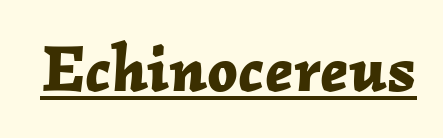
Q: Is the text bold? A: Yes.
Q: Is the text italic (slanted)? A: Yes, it leans right by about 2 degrees.
Q: Is the text underlined? A: Yes.
Q: Is the spacing between letters normal or unusually wide? A: Normal.
Q: Width (condensed, normal, or wide)? A: Normal.
Q: Stroke contrast? A: Low.
Q: x-height? A: Medium.
Q: Monospaced? A: No.
